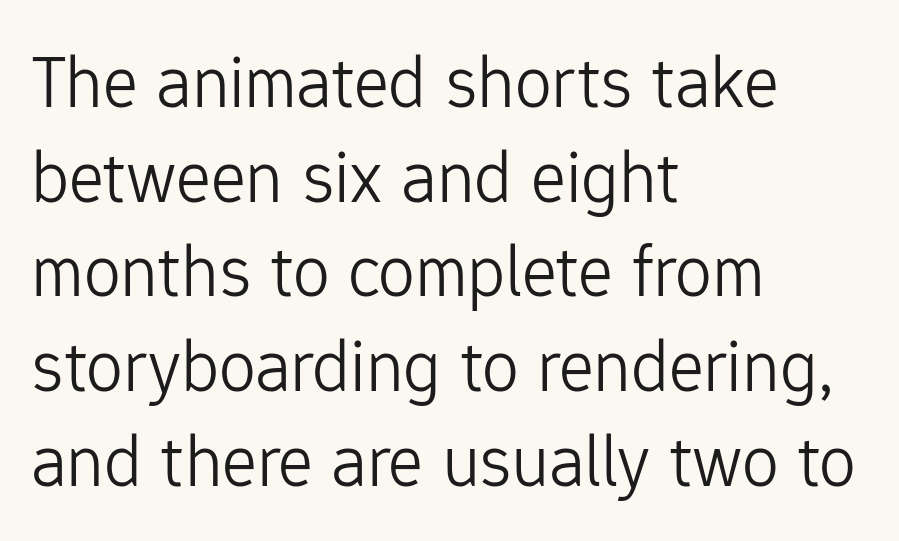
The image shows 74 px light sans-serif type, upright; set left-aligned, normal line spacing (1.28x), normal letter spacing, not underlined; low stroke contrast and a medium x-height.
